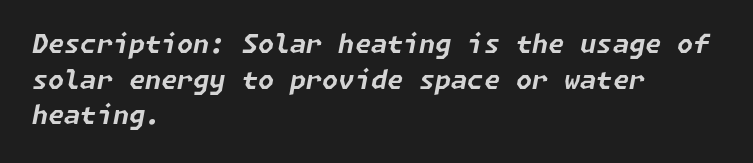
Q: Is the text bold? A: Yes.
Q: Is the text italic (slanted)? A: Yes, it leans right by about 11 degrees.
Q: Is the text underlined? A: No.
Q: How is the paragraph aligned? A: Left-aligned.
Q: Is the spacing between letters normal or unusually wide? A: Normal.
Q: Is the spacing between lines tight, normal or loose? A: Normal.
